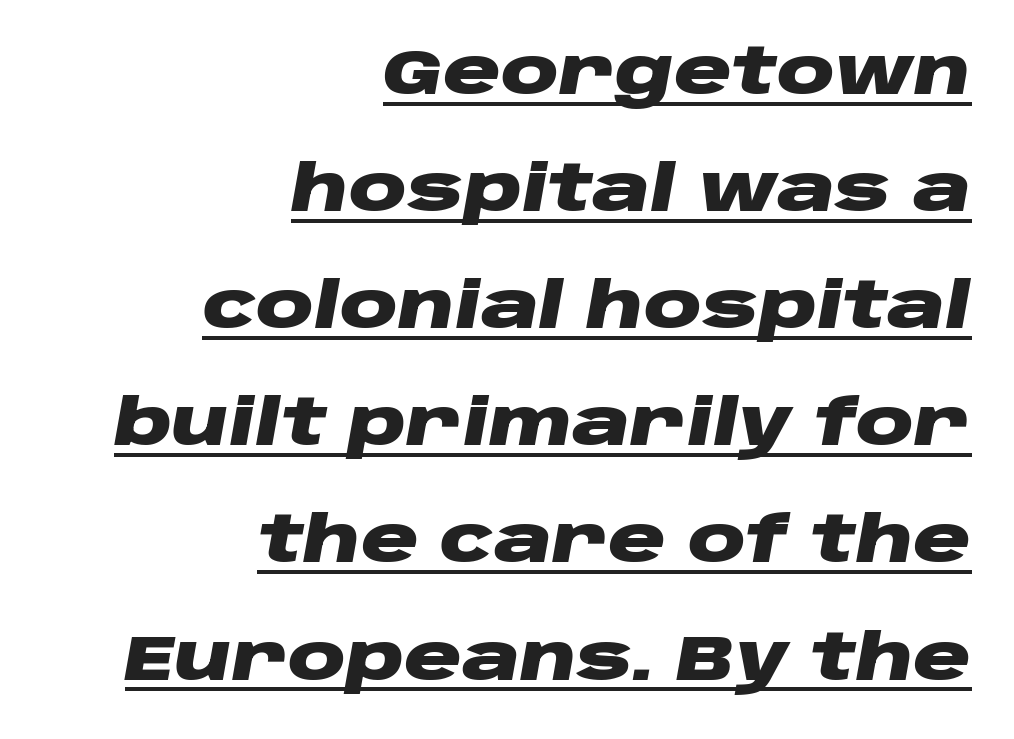
Q: Is the text bold? A: Yes.
Q: Is the text italic (slanted)? A: Yes, it leans right by about 10 degrees.
Q: Is the text underlined? A: Yes.
Q: How is the paragraph aligned? A: Right-aligned.
Q: Is the spacing between letters normal or unusually wide? A: Normal.
Q: Width (condensed, normal, or wide)? A: Wide.
Q: Stroke contrast? A: Low.
Q: x-height? A: Large.
Q: Monospaced? A: No.
